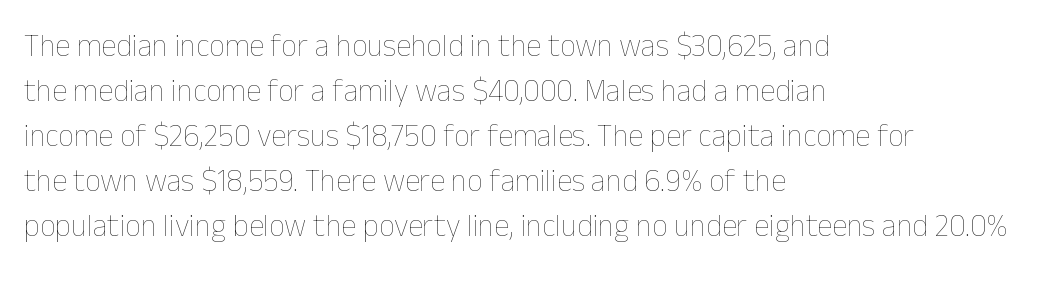
Q: Is the text bold? A: No.
Q: Is the text italic (slanted)? A: No, it is upright.
Q: Is the text underlined? A: No.
Q: How is the paragraph aligned? A: Left-aligned.
Q: Is the spacing between letters normal or unusually wide? A: Normal.
Q: Is the spacing between lines tight, normal or loose? A: Normal.
Q: Width (condensed, normal, or wide)? A: Normal.
Q: Stroke contrast? A: Low.
Q: x-height? A: Medium.
Q: Monospaced? A: No.
